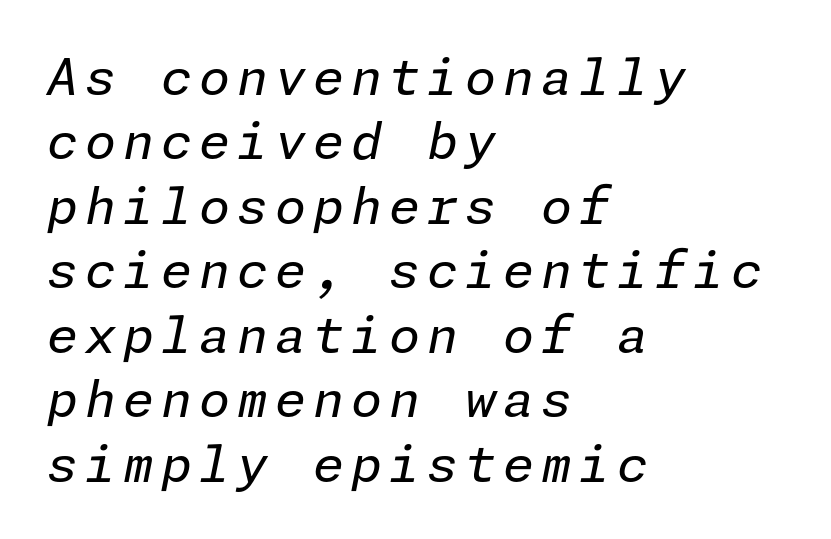
Q: Is the text bold? A: No.
Q: Is the text italic (slanted)? A: Yes, it leans right by about 11 degrees.
Q: Is the text underlined? A: No.
Q: How is the paragraph aligned? A: Left-aligned.
Q: Is the spacing between lines tight, normal or loose? A: Normal.
Q: Width (condensed, normal, or wide)? A: Normal.
Q: Stroke contrast? A: Low.
Q: x-height? A: Medium.
